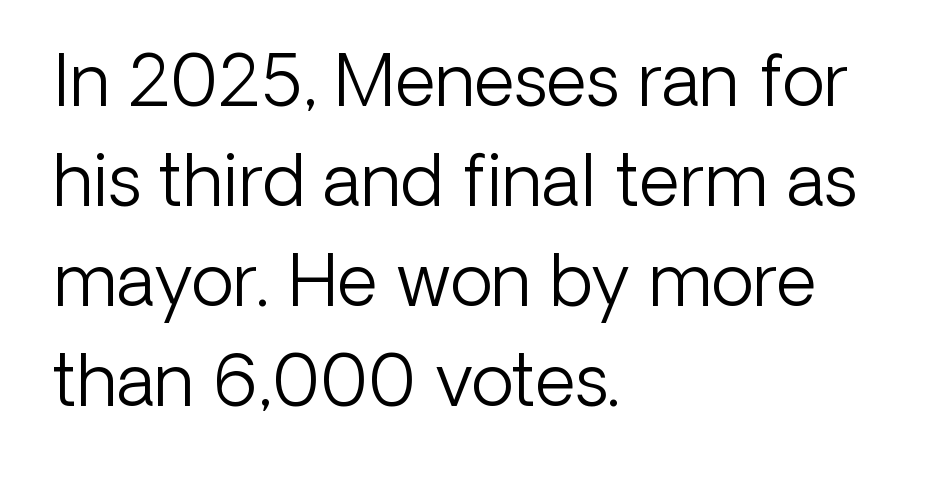
The image shows 70 px light sans-serif type, upright; set left-aligned, normal line spacing (1.43x), normal letter spacing, not underlined; low stroke contrast and a medium x-height.
